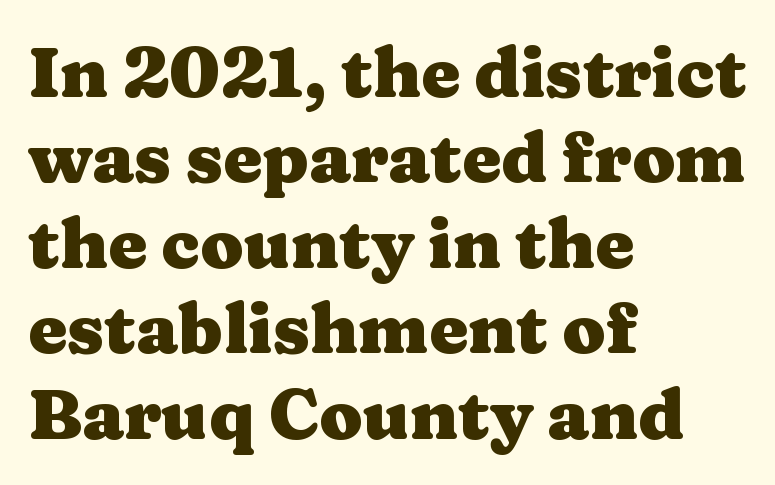
Q: Is the text bold? A: Yes.
Q: Is the text italic (slanted)? A: No, it is upright.
Q: Is the typeface a serif or a sans-serif typeface? A: Serif.
Q: Is the text underlined? A: No.
Q: How is the paragraph aligned? A: Left-aligned.
Q: Is the spacing between letters normal or unusually wide? A: Normal.
Q: Width (condensed, normal, or wide)? A: Wide.
Q: Stroke contrast? A: Medium.
Q: x-height? A: Medium.
Q: Monospaced? A: No.
